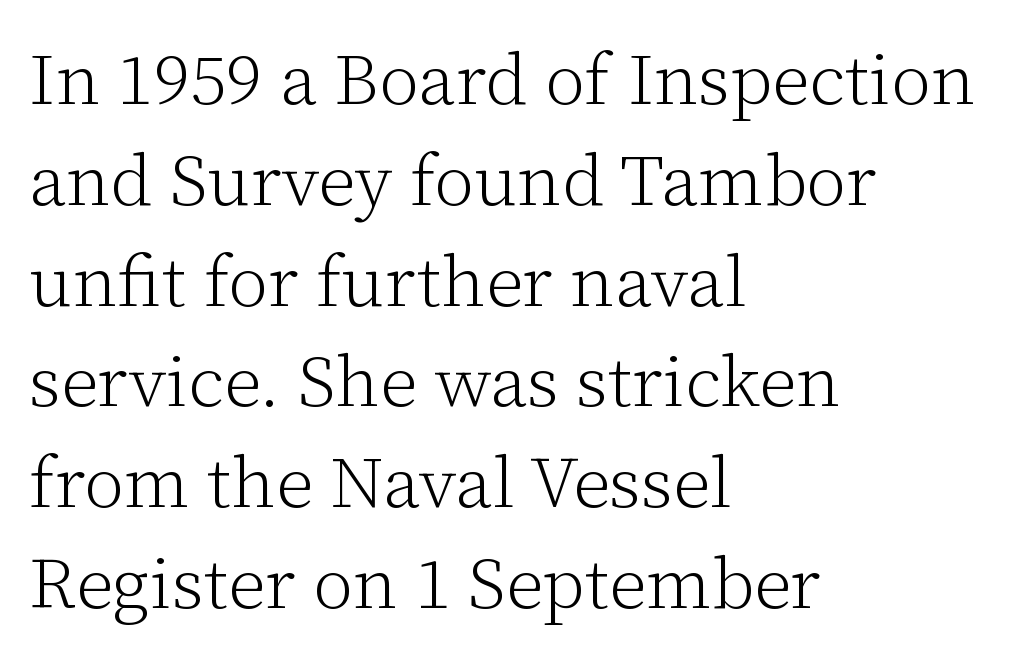
The image shows 72 px light serif type, upright; set left-aligned, normal line spacing (1.4x), normal letter spacing, not underlined; low stroke contrast and a medium x-height.
